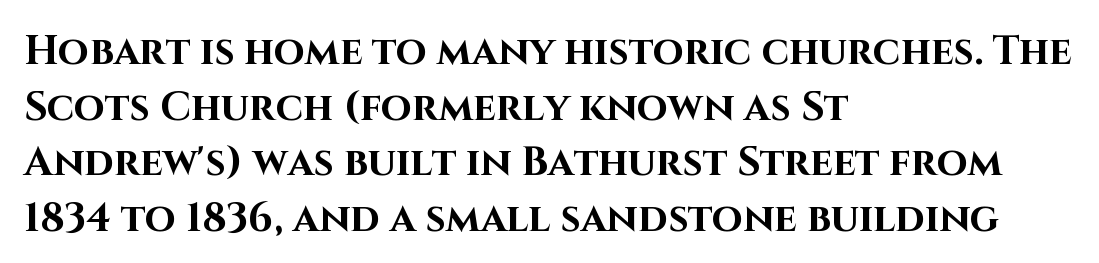
The image shows 40 px bold sans-serif type, upright; set left-aligned, normal line spacing (1.39x), normal letter spacing, not underlined; high stroke contrast and a large x-height.
